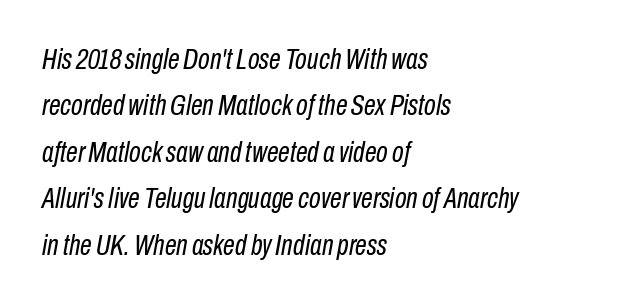
Q: Is the text bold? A: No.
Q: Is the text italic (slanted)? A: Yes, it leans right by about 10 degrees.
Q: Is the text underlined? A: No.
Q: How is the paragraph aligned? A: Left-aligned.
Q: Is the spacing between letters normal or unusually wide? A: Normal.
Q: Is the spacing between lines tight, normal or loose? A: Normal.
Q: Width (condensed, normal, or wide)? A: Condensed.
Q: Stroke contrast? A: Low.
Q: x-height? A: Medium.
Q: Monospaced? A: No.
